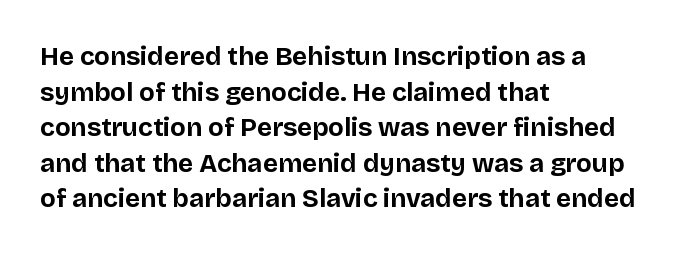
The image shows 26 px bold type, upright; set left-aligned, normal line spacing (1.37x), normal letter spacing, not underlined.
